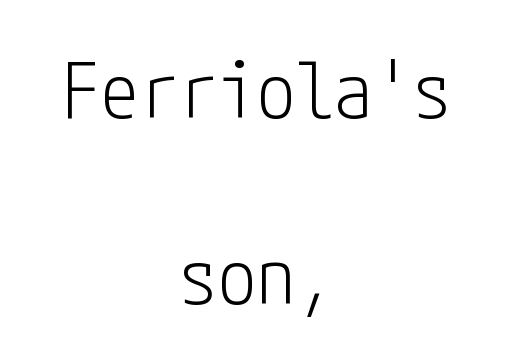
The image shows 78 px light, condensed sans-serif type, upright; set centered, loose line spacing (2.39x), normal letter spacing, not underlined; low stroke contrast and a medium x-height.
